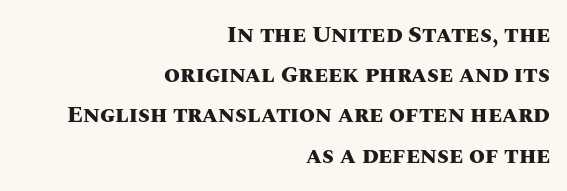
Q: Is the text bold? A: Yes.
Q: Is the text italic (slanted)? A: No, it is upright.
Q: Is the text underlined? A: No.
Q: How is the paragraph aligned? A: Right-aligned.
Q: Is the spacing between letters normal or unusually wide? A: Normal.
